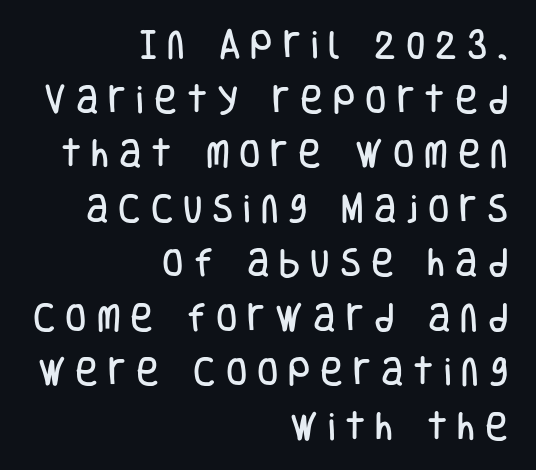
The image shows 31 px condensed sans-serif type, upright; set right-aligned, line spacing 1.76x, unusually wide letter spacing (+0.32 em), not underlined; low stroke contrast and a large x-height.
